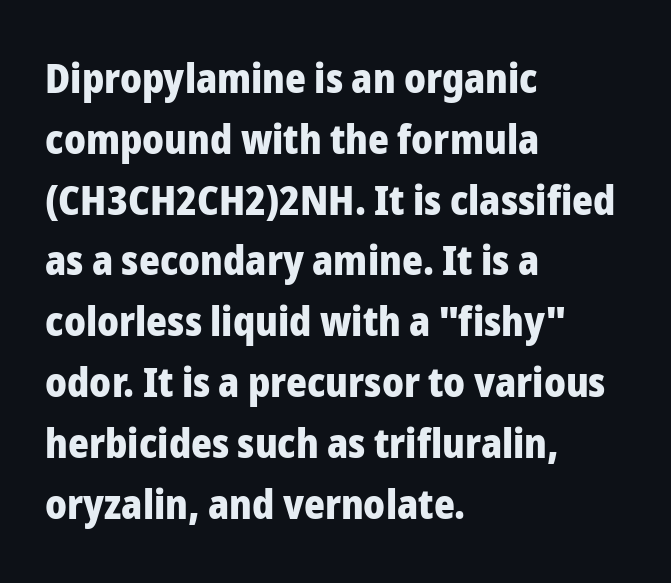
Bare-footed words on every line. A typesetter would mark this as roman, not italic. The typesetter chose a ragged-right arrangement here. Each letter keeps its own natural width here, so spacing adapts to shape. What weight is shown? A full bold with thick strokes. Between one letter and the next there's only the usual sliver of space.
